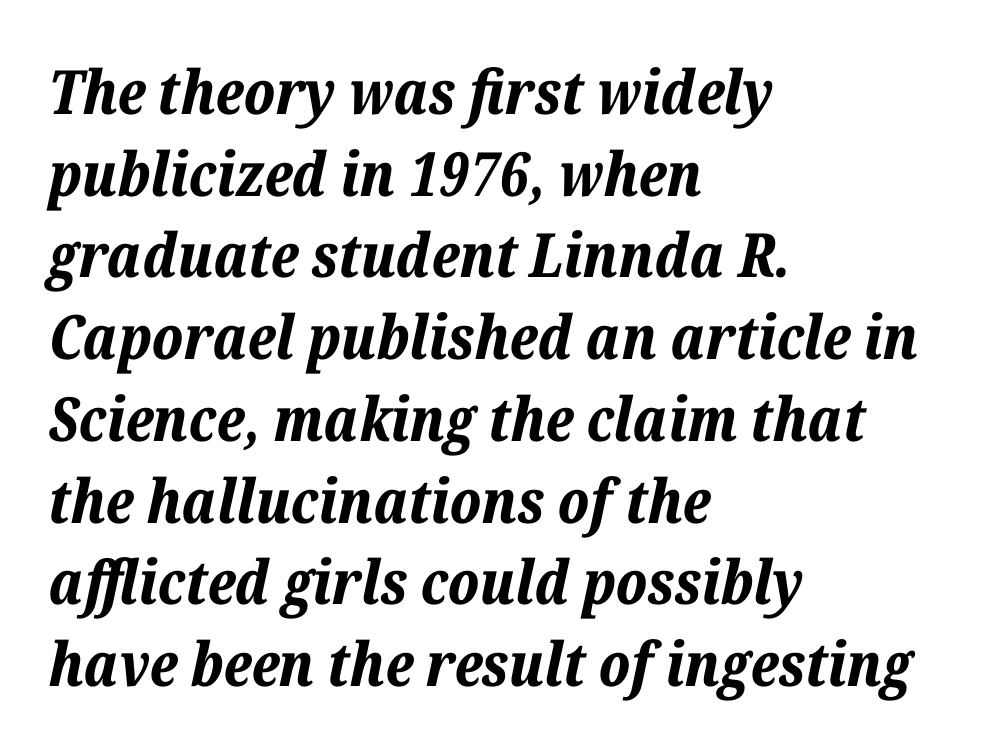
The image shows 61 px bold type, italic (leaning right); set left-aligned, normal line spacing (1.34x), normal letter spacing, not underlined; low stroke contrast and a medium x-height.
